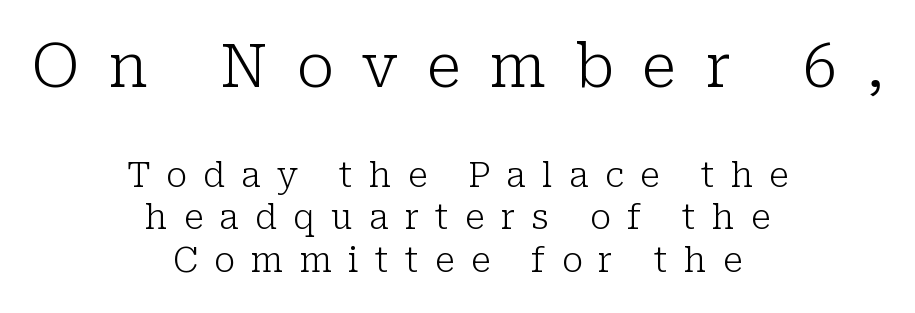
The image shows 60 px light serif type, upright; set centered, normal line spacing (1.26x), unusually wide letter spacing (+0.48 em), not underlined; the first (top) block is 1.76x larger; low stroke contrast and a medium x-height.
